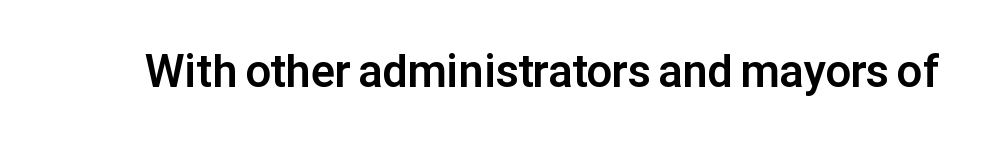
Q: Is the text bold? A: Yes.
Q: Is the text italic (slanted)? A: No, it is upright.
Q: Is the typeface a serif or a sans-serif typeface? A: Sans-serif.
Q: Is the text underlined? A: No.
Q: Is the spacing between letters normal or unusually wide? A: Normal.
Q: Width (condensed, normal, or wide)? A: Normal.
Q: Stroke contrast? A: Low.
Q: x-height? A: Medium.
Q: Monospaced? A: No.
